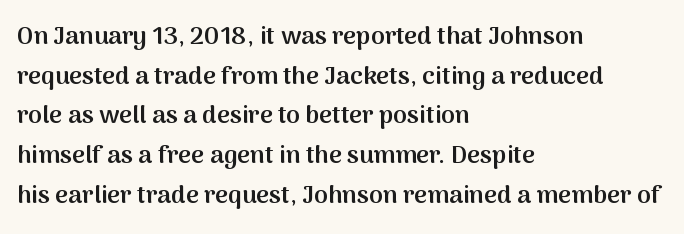
The image shows 25 px text type, upright; set left-aligned, normal line spacing (1.59x), normal letter spacing, not underlined.
